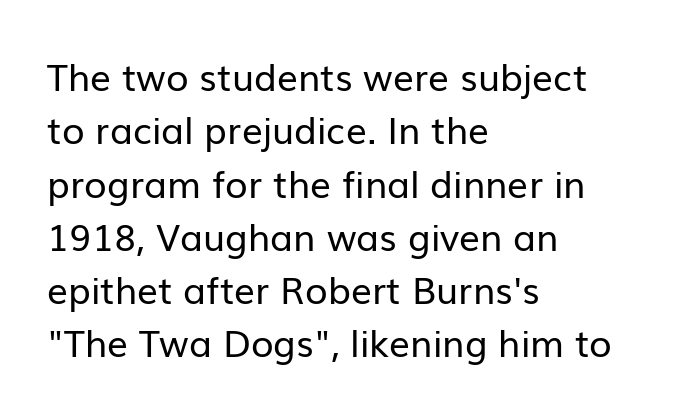
The image shows 37 px regular-weight sans-serif type, upright; set left-aligned, normal line spacing (1.44x), normal letter spacing, not underlined; low stroke contrast and a medium x-height.
